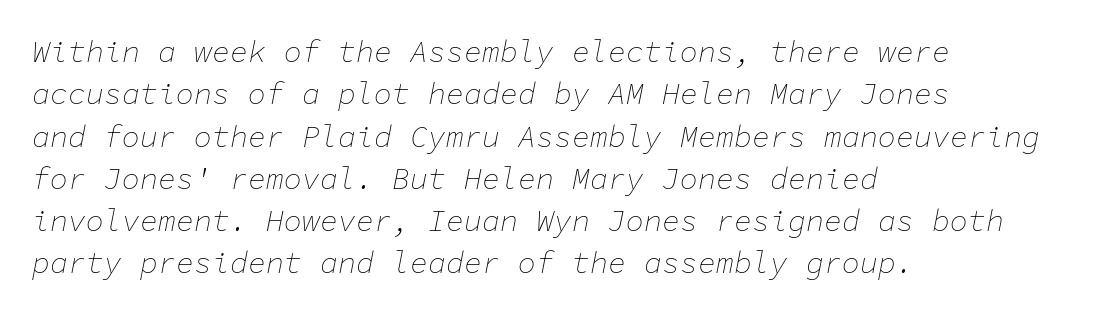
The image shows 30 px thin type, italic (leaning right), monospaced; set left-aligned, normal line spacing (1.41x), normal letter spacing, not underlined; low stroke contrast and a medium x-height.
